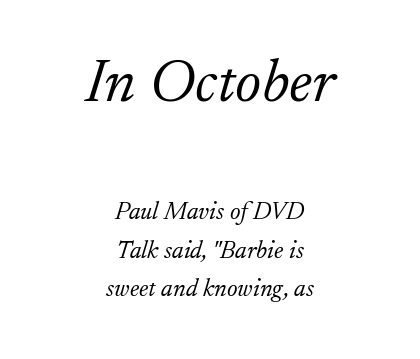
Q: Is the text bold? A: No.
Q: Is the text italic (slanted)? A: Yes, it leans right by about 17 degrees.
Q: Is the typeface a serif or a sans-serif typeface? A: Serif.
Q: Is the text underlined? A: No.
Q: How is the paragraph aligned? A: Centered.
Q: Is the spacing between letters normal or unusually wide? A: Normal.
Q: Is the spacing between lines tight, normal or loose? A: Normal.
Q: Which block of text is set in a larger size, the first (top) or the second (bottom)? A: The first (top) one.
Q: Width (condensed, normal, or wide)? A: Normal.
Q: Stroke contrast? A: Low.
Q: x-height? A: Small.
Q: Monospaced? A: No.
